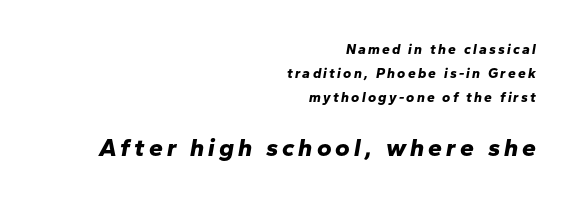
Every letter is thick-stroked: bold, no question. It's the slanting kind of type. Line endings align vertically; line beginnings do not. Reading top to bottom, the characters get bigger at the block break. Descender tails drop into unmarked territory.
